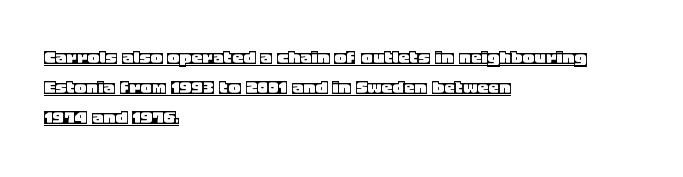
The image shows 22 px text type, upright; set left-aligned, normal line spacing (1.37x), normal letter spacing, underlined.
